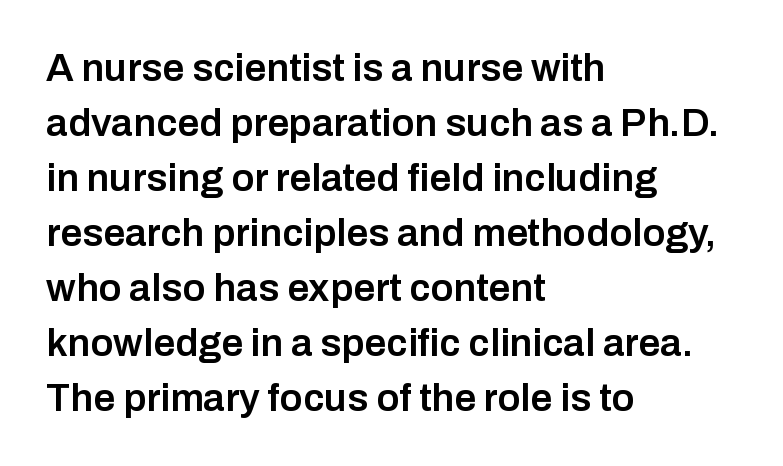
Q: Is the text bold? A: Semi-bold.
Q: Is the text italic (slanted)? A: No, it is upright.
Q: Is the typeface a serif or a sans-serif typeface? A: Sans-serif.
Q: Is the text underlined? A: No.
Q: How is the paragraph aligned? A: Left-aligned.
Q: Is the spacing between letters normal or unusually wide? A: Normal.
Q: Is the spacing between lines tight, normal or loose? A: Normal.
Q: Width (condensed, normal, or wide)? A: Normal.
Q: Stroke contrast? A: Low.
Q: x-height? A: Medium.
Q: Monospaced? A: No.
